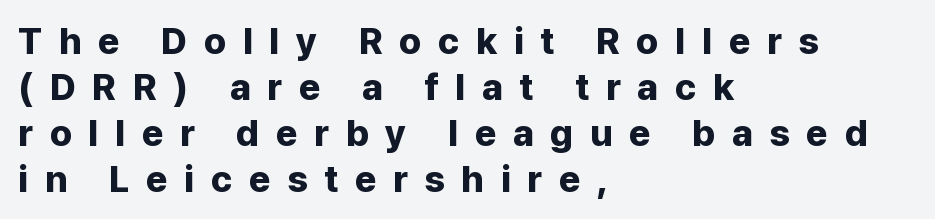
{"serif": "no", "italic": "no", "bold": "yes", "weight": "bold", "width": "normal", "stroke_contrast": "low", "x_height": "medium", "monospaced": "no", "underline": "no", "align": "left", "line_spacing_ratio": 1.24, "letter_spacing": "wide", "letter_spacing_em": 0.45, "glyph_px": 37}
